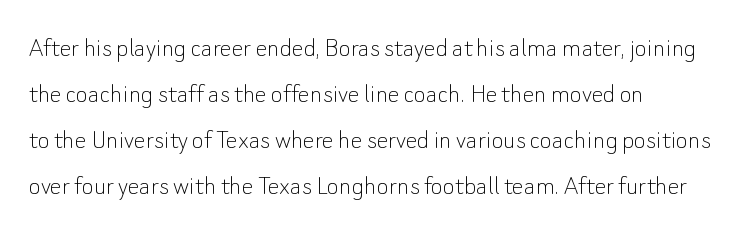
The image shows 29 px thin sans-serif type, upright; set left-aligned, normal line spacing (1.59x), normal letter spacing, not underlined; low stroke contrast and a small x-height.
